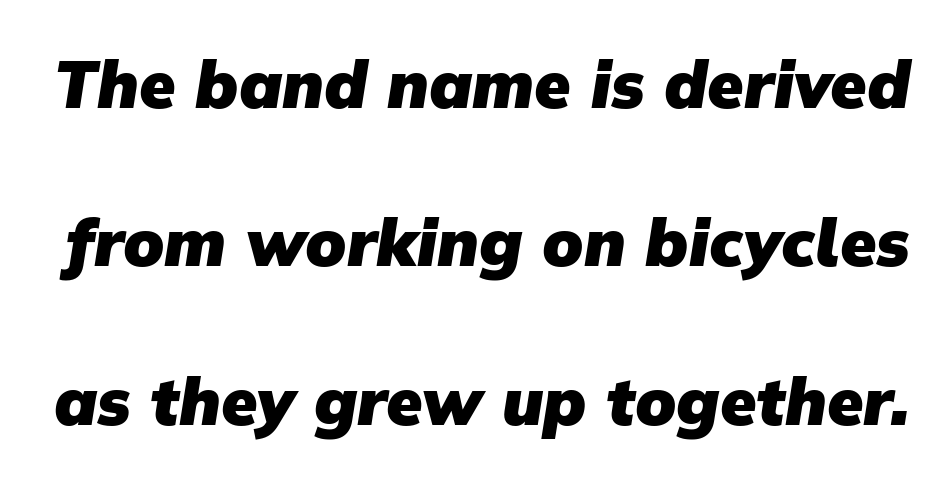
Q: Is the text bold? A: Yes.
Q: Is the typeface a serif or a sans-serif typeface? A: Sans-serif.
Q: Is the text underlined? A: No.
Q: Is the spacing between letters normal or unusually wide? A: Normal.
Q: Is the spacing between lines tight, normal or loose? A: Loose.
Q: Width (condensed, normal, or wide)? A: Normal.
Q: Stroke contrast? A: Low.
Q: x-height? A: Medium.
Q: Monospaced? A: No.
